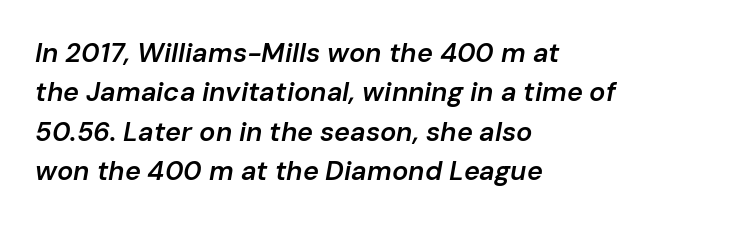
{"italic": "yes", "lean": "right", "slant_degrees": 10, "bold": "semi", "underline": "no", "align": "left", "line_spacing": "normal", "line_spacing_ratio": 1.46, "letter_spacing": "normal", "letter_spacing_em": 0.0, "glyph_px": 27}
